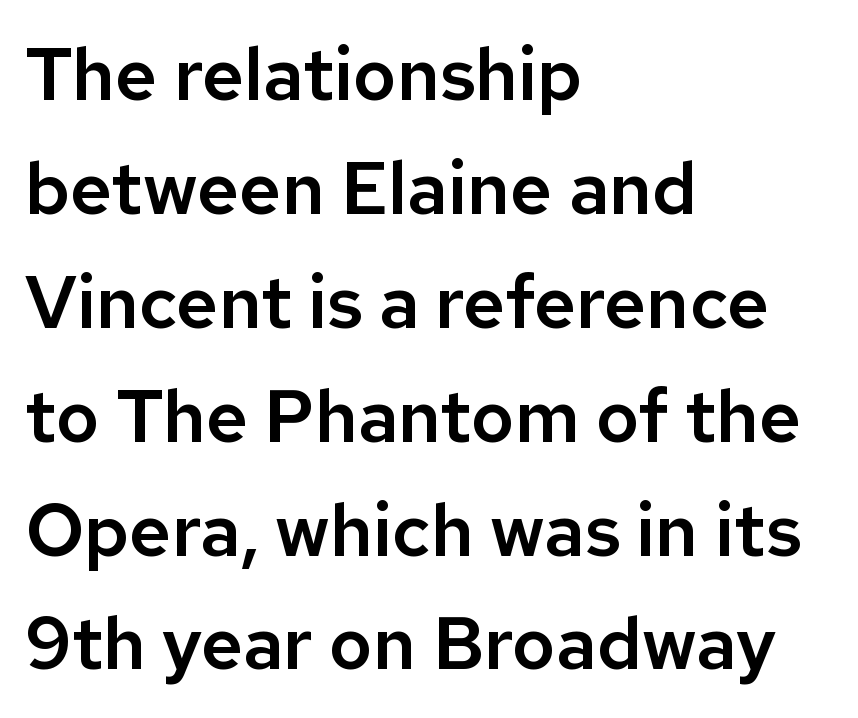
{"serif": "no", "italic": "no", "width": "normal", "stroke_contrast": "low", "x_height": "medium", "monospaced": "no", "underline": "no", "align": "left", "line_spacing": "normal", "line_spacing_ratio": 1.56, "letter_spacing": "normal", "letter_spacing_em": 0.0, "glyph_px": 73}
